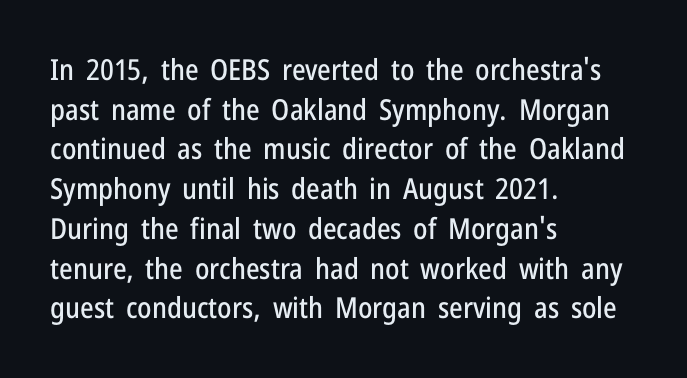
{"serif": "no", "italic": "no", "width": "condensed", "stroke_contrast": "low", "x_height": "medium", "monospaced": "no", "underline": "no", "align": "left", "line_spacing": "normal", "line_spacing_ratio": 1.37, "letter_spacing": "normal", "letter_spacing_em": 0.0, "glyph_px": 29}
